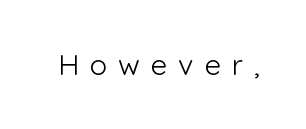
The image shows 29 px light sans-serif type, upright; set unusually wide letter spacing (+0.38 em), not underlined; low stroke contrast and a medium x-height.
